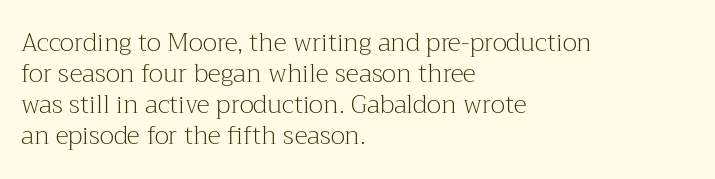
A light-to-regular cut is what we see here. Clear beneath every line of the passage. Vertical strokes here are truly vertical. The passage shown has conventional tracking throughout. Leftover space on each line is placed entirely after the last word.
